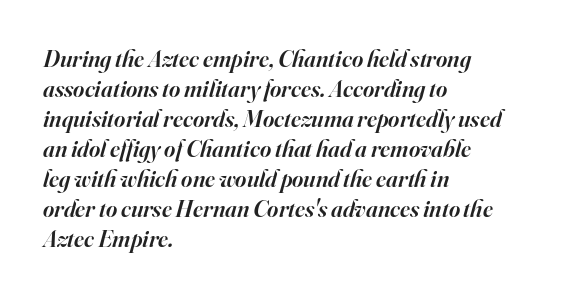
{"italic": "yes", "lean": "right", "slant_degrees": 16, "bold": "semi", "underline": "no", "align": "left", "line_spacing": "normal", "line_spacing_ratio": 1.25, "letter_spacing": "normal", "letter_spacing_em": 0.0, "glyph_px": 24}
